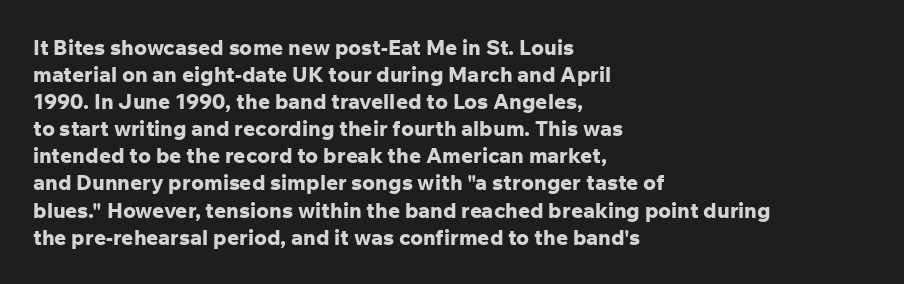
{"italic": "no", "bold": "yes", "underline": "no", "align": "left", "line_spacing": "normal", "line_spacing_ratio": 1.29, "letter_spacing": "normal", "letter_spacing_em": 0.0, "glyph_px": 21}
